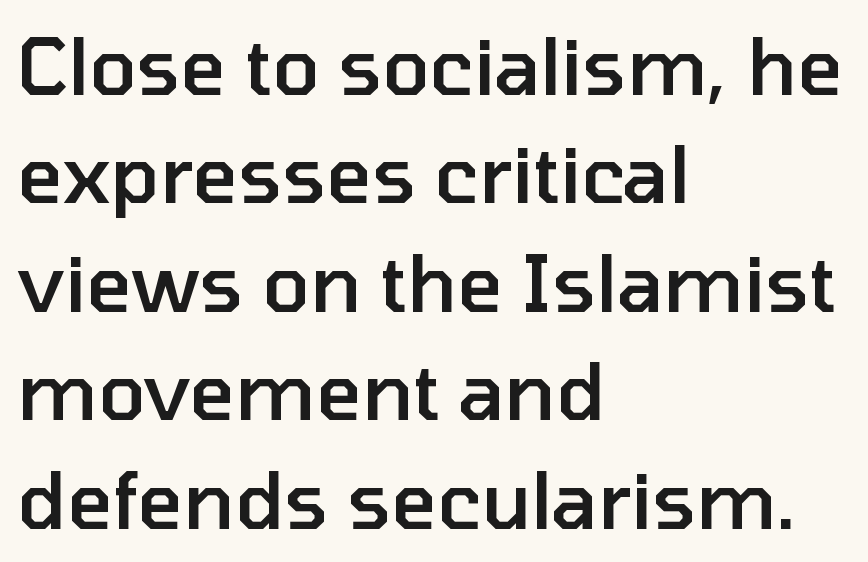
Q: Is the text bold? A: Semi-bold.
Q: Is the text italic (slanted)? A: No, it is upright.
Q: Is the typeface a serif or a sans-serif typeface? A: Sans-serif.
Q: Is the text underlined? A: No.
Q: How is the paragraph aligned? A: Left-aligned.
Q: Is the spacing between letters normal or unusually wide? A: Normal.
Q: Is the spacing between lines tight, normal or loose? A: Normal.
Q: Width (condensed, normal, or wide)? A: Normal.
Q: Stroke contrast? A: Low.
Q: x-height? A: Medium.
Q: Monospaced? A: No.
